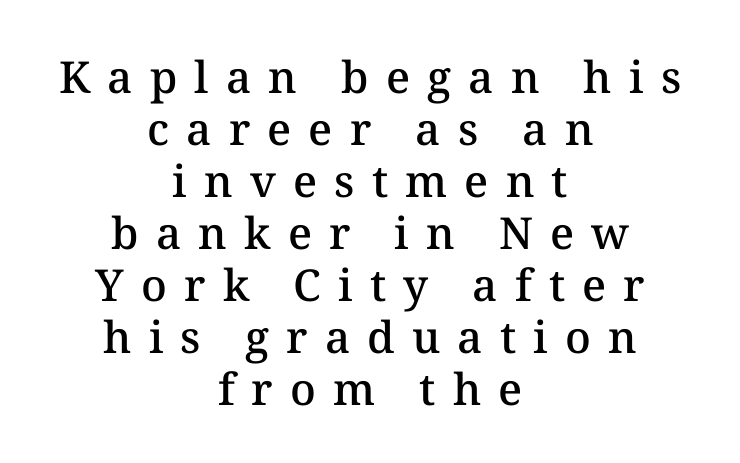
Q: Is the text bold? A: Semi-bold.
Q: Is the text italic (slanted)? A: No, it is upright.
Q: Is the text underlined? A: No.
Q: How is the paragraph aligned? A: Centered.
Q: Is the spacing between letters normal or unusually wide? A: Unusually wide.
Q: Width (condensed, normal, or wide)? A: Normal.
Q: Stroke contrast? A: Medium.
Q: x-height? A: Medium.
Q: Monospaced? A: No.
